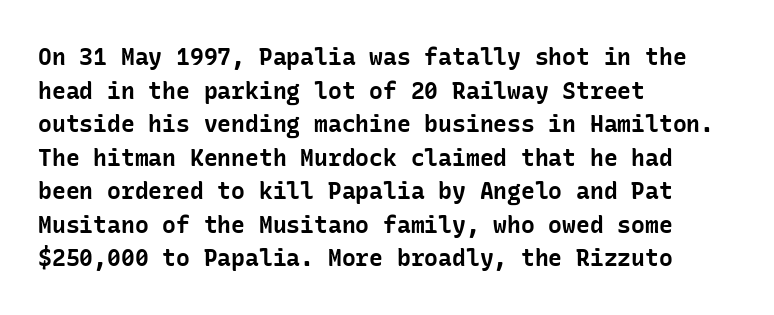
The image shows 23 px bold type, upright; set left-aligned, normal line spacing (1.46x), normal letter spacing, not underlined.
